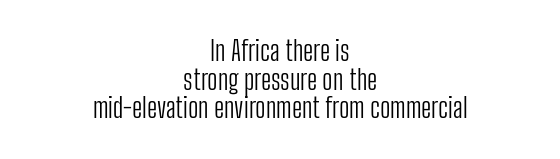
Q: Is the text bold? A: No.
Q: Is the text italic (slanted)? A: No, it is upright.
Q: Is the text underlined? A: No.
Q: How is the paragraph aligned? A: Centered.
Q: Is the spacing between letters normal or unusually wide? A: Normal.
Q: Is the spacing between lines tight, normal or loose? A: Tight.
